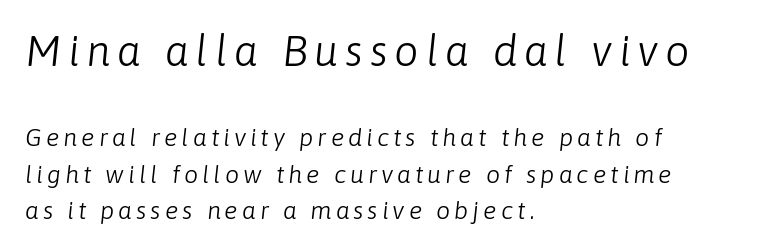
Q: Is the text bold? A: No.
Q: Is the text italic (slanted)? A: Yes, it leans right by about 6 degrees.
Q: Is the text underlined? A: No.
Q: How is the paragraph aligned? A: Left-aligned.
Q: Is the spacing between lines tight, normal or loose? A: Normal.
Q: Which block of text is set in a larger size, the first (top) or the second (bottom)? A: The first (top) one.
Q: Width (condensed, normal, or wide)? A: Normal.
Q: Stroke contrast? A: Low.
Q: x-height? A: Medium.
Q: Monospaced? A: No.
